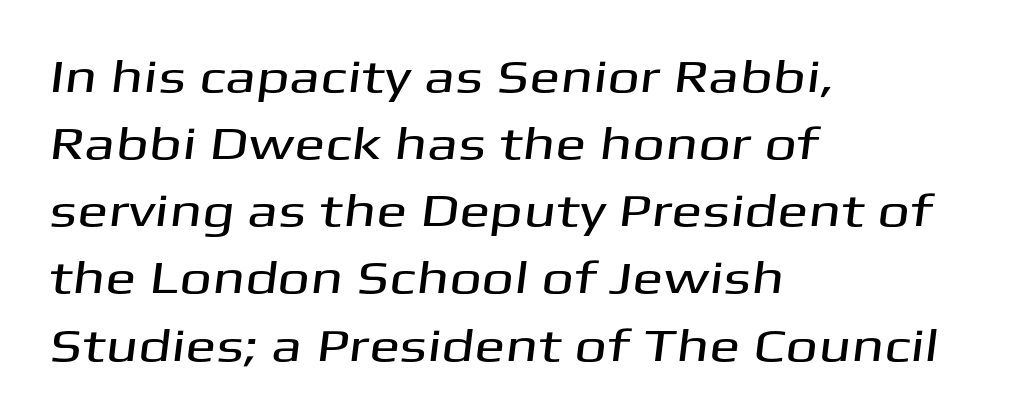
{"serif": "no", "width": "wide", "stroke_contrast": "medium", "x_height": "medium", "monospaced": "no", "underline": "no", "align": "left", "line_spacing": "normal", "line_spacing_ratio": 1.46, "letter_spacing": "normal", "letter_spacing_em": 0.0, "glyph_px": 46}
